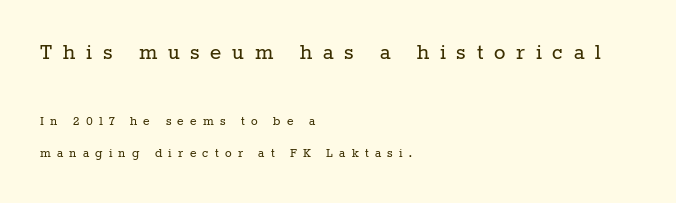
{"italic": "no", "bold": "no", "underline": "no", "align": "left", "line_spacing": "loose", "line_spacing_ratio": 2.29, "letter_spacing": "wide", "letter_spacing_em": 0.45, "larger_block": "first", "size_ratio": 1.71, "glyph_px": 24}
